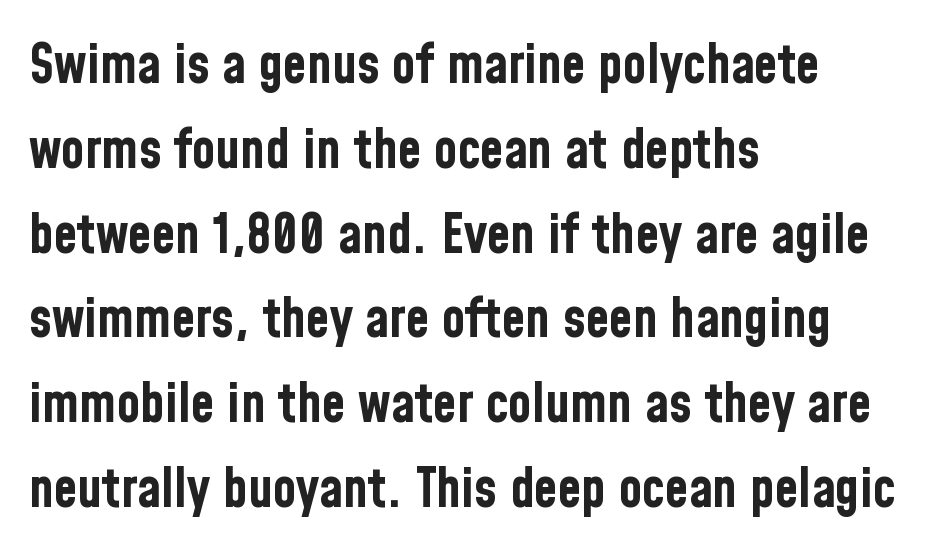
The image shows 54 px bold, condensed sans-serif type, upright; set left-aligned, normal line spacing (1.57x), normal letter spacing, not underlined; low stroke contrast and a medium x-height.
